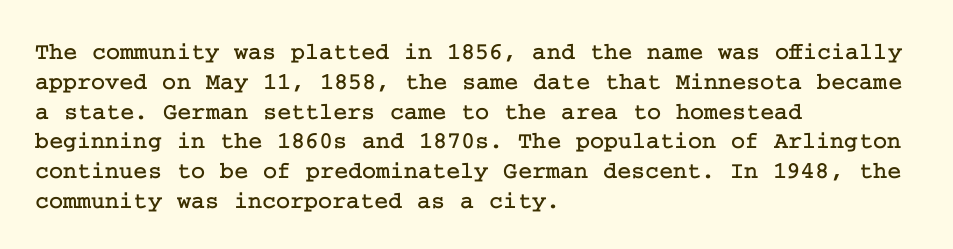
The image shows 24 px text type, upright; set left-aligned, line spacing 1.24x, normal letter spacing, not underlined.
